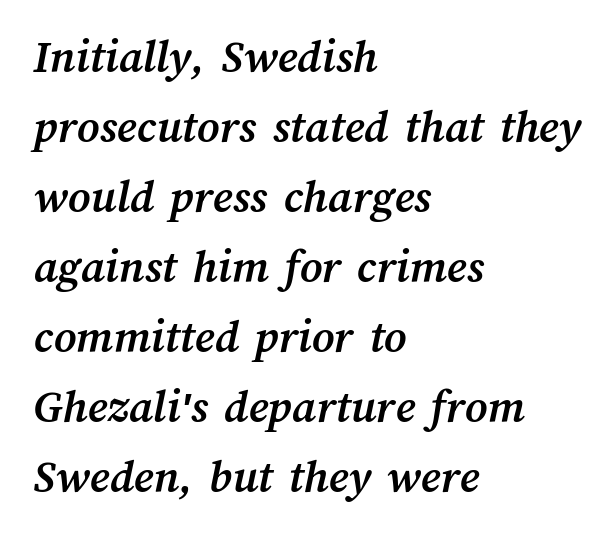
{"bold": "yes", "weight": "semibold", "width": "normal", "stroke_contrast": "medium", "x_height": "medium", "monospaced": "no", "underline": "no", "align": "left", "line_spacing": "normal", "line_spacing_ratio": 1.46, "letter_spacing": "normal", "letter_spacing_em": 0.0, "glyph_px": 48}
